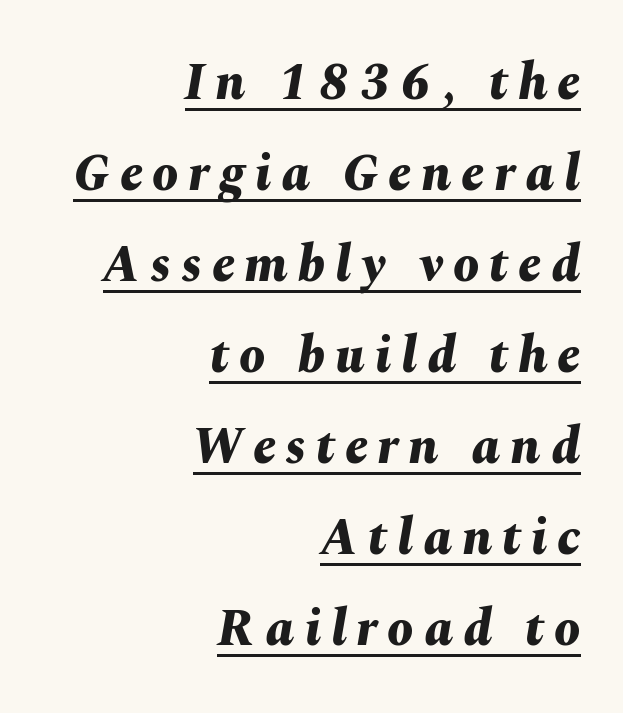
The image shows 52 px bold type, italic (leaning right); set right-aligned, line spacing 1.75x, underlined; medium stroke contrast and a medium x-height.
